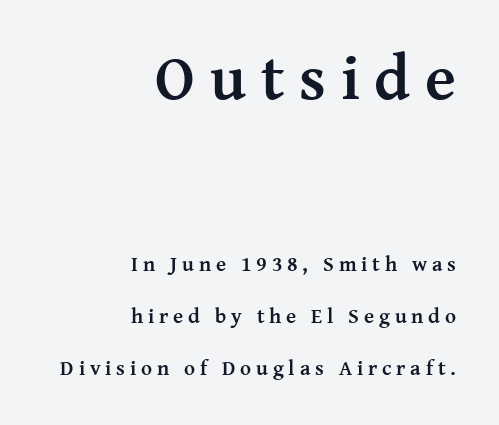
{"serif": "yes", "italic": "no", "bold": "yes", "weight": "semibold", "width": "normal", "stroke_contrast": "medium", "x_height": "medium", "monospaced": "no", "underline": "no", "align": "right", "line_spacing": "loose", "line_spacing_ratio": 2.47, "letter_spacing": "wide", "letter_spacing_em": 0.23, "larger_block": "first", "size_ratio": 3.05, "glyph_px": 64}
